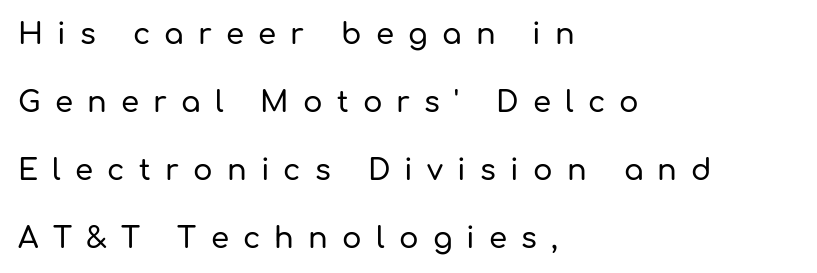
The image shows 29 px sans-serif type, upright; set left-aligned, loose line spacing (2.34x), unusually wide letter spacing (+0.49 em), not underlined; low stroke contrast and a medium x-height.
